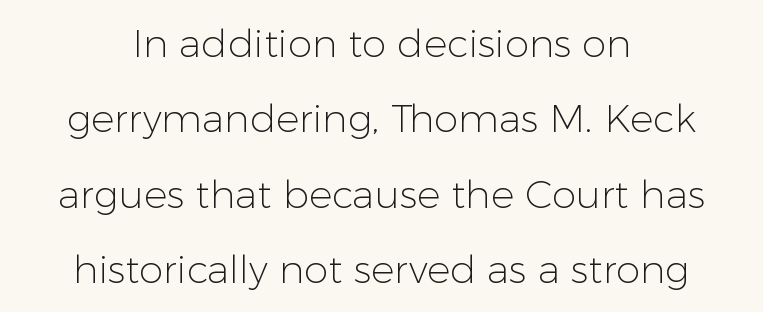
{"serif": "no", "italic": "no", "bold": "no", "weight": "light", "width": "normal", "stroke_contrast": "low", "x_height": "medium", "monospaced": "no", "underline": "no", "line_spacing": "loose", "line_spacing_ratio": 1.93, "letter_spacing": "normal", "letter_spacing_em": 0.0, "glyph_px": 39}
